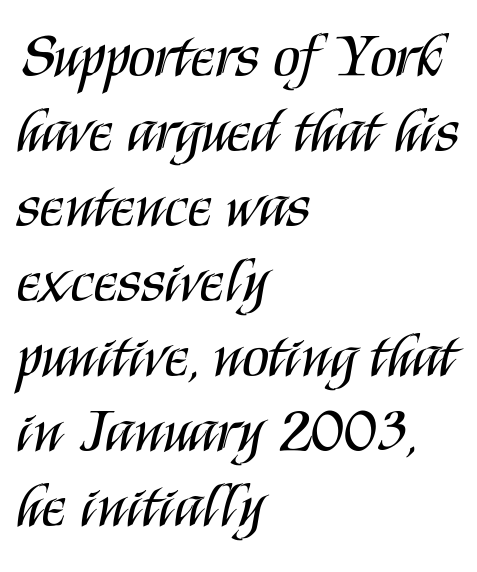
Typographically, this falls in the sans-serif category. Descenders are the only things crossing below the line. Between one letter and the next there's only the usual sliver of space. This is not heavy type; no bold has been used.
